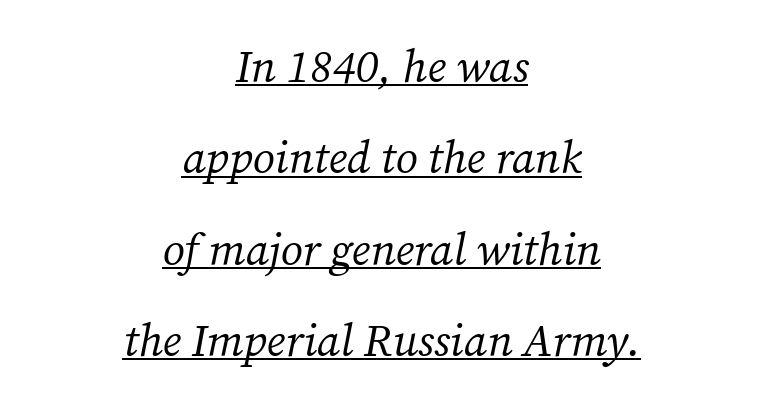
{"serif": "yes", "italic": "yes", "lean": "right", "slant_degrees": 12, "bold": "no", "weight": "regular", "width": "normal", "stroke_contrast": "medium", "x_height": "medium", "monospaced": "no", "underline": "yes", "align": "center", "line_spacing": "loose", "line_spacing_ratio": 2.03, "letter_spacing": "normal", "letter_spacing_em": 0.0, "glyph_px": 45}
